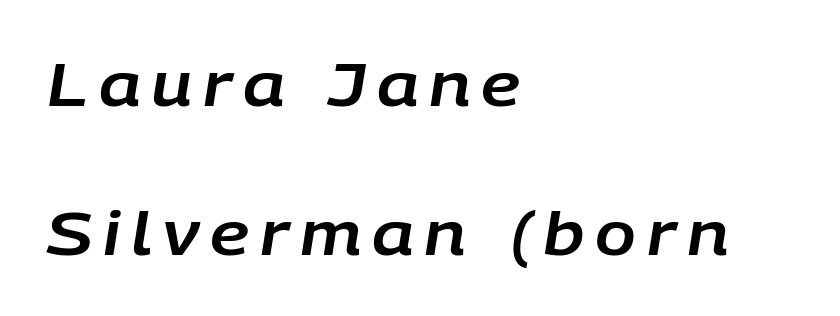
The image shows 60 px text type, italic (leaning right); set left-aligned, loose line spacing (2.48x), not underlined; low stroke contrast and a large x-height.
